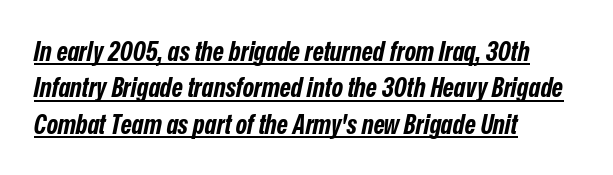
{"italic": "yes", "lean": "right", "slant_degrees": 12, "bold": "yes", "underline": "yes", "align": "left", "line_spacing": "normal", "line_spacing_ratio": 1.35, "letter_spacing": "normal", "letter_spacing_em": 0.0, "glyph_px": 27}
